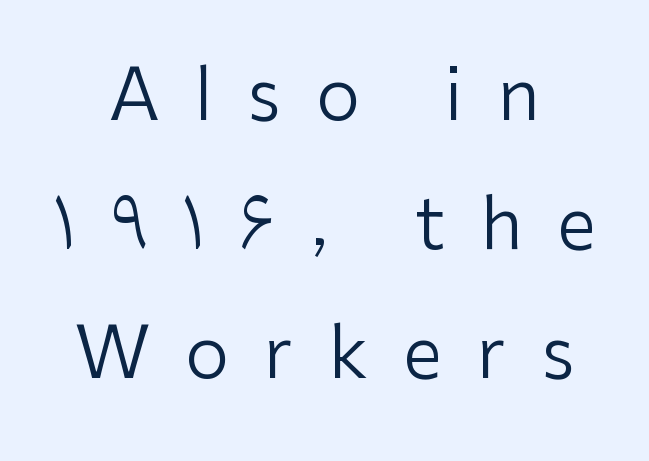
{"serif": "no", "italic": "no", "bold": "no", "weight": "regular", "width": "normal", "stroke_contrast": "low", "x_height": "medium", "monospaced": "no", "underline": "no", "align": "center", "line_spacing_ratio": 1.82, "letter_spacing": "wide", "letter_spacing_em": 0.49, "glyph_px": 71}
